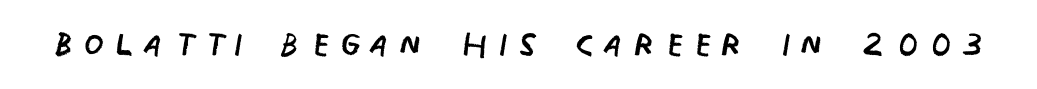
Q: Is the text bold? A: No.
Q: Is the typeface a serif or a sans-serif typeface? A: Sans-serif.
Q: Is the text underlined? A: No.
Q: Is the spacing between letters normal or unusually wide? A: Unusually wide.
Q: Width (condensed, normal, or wide)? A: Condensed.
Q: Stroke contrast? A: Low.
Q: x-height? A: Large.
Q: Monospaced? A: No.
